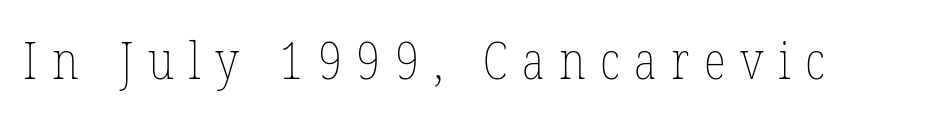
Q: Is the text bold? A: No.
Q: Is the text italic (slanted)? A: No, it is upright.
Q: Is the text underlined? A: No.
Q: Is the spacing between letters normal or unusually wide? A: Unusually wide.
Q: Width (condensed, normal, or wide)? A: Condensed.
Q: Stroke contrast? A: Low.
Q: x-height? A: Medium.
Q: Monospaced? A: No.
